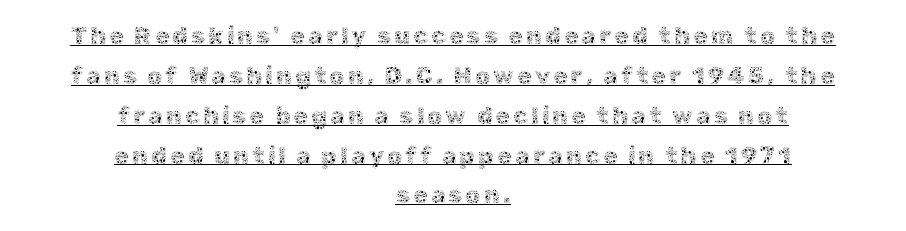
The image shows 24 px text type, upright; set centered, normal line spacing (1.66x), underlined.
